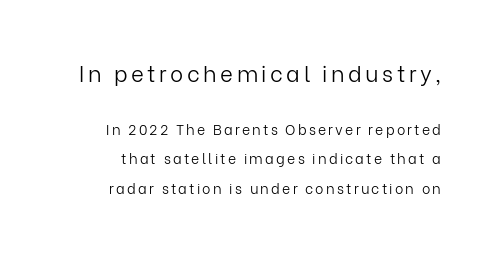
{"italic": "no", "bold": "no", "underline": "no", "line_spacing": "loose", "line_spacing_ratio": 2.08, "larger_block": "first", "size_ratio": 1.57, "glyph_px": 22}
